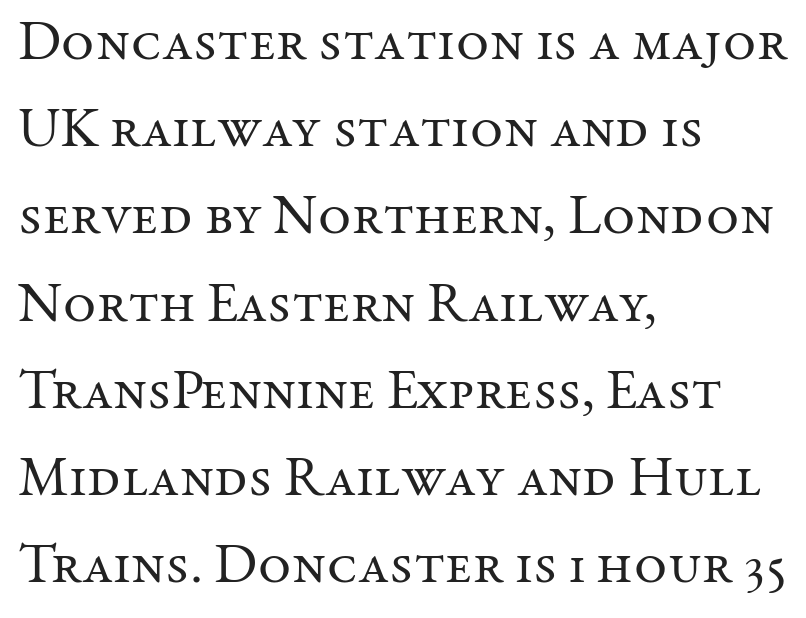
Q: Is the text bold? A: No.
Q: Is the text italic (slanted)? A: No, it is upright.
Q: Is the typeface a serif or a sans-serif typeface? A: Serif.
Q: Is the text underlined? A: No.
Q: How is the paragraph aligned? A: Left-aligned.
Q: Is the spacing between letters normal or unusually wide? A: Normal.
Q: Is the spacing between lines tight, normal or loose? A: Normal.
Q: Width (condensed, normal, or wide)? A: Normal.
Q: Stroke contrast? A: Medium.
Q: x-height? A: Medium.
Q: Monospaced? A: No.
